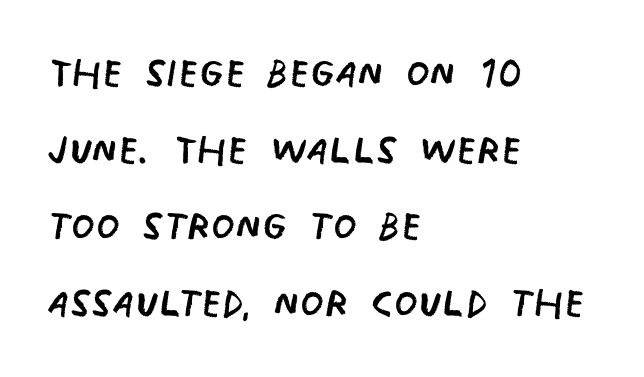
{"serif": "no", "bold": "no", "weight": "regular", "width": "condensed", "stroke_contrast": "low", "x_height": "large", "monospaced": "no", "underline": "no", "align": "left", "line_spacing": "normal", "line_spacing_ratio": 1.42, "letter_spacing": "normal", "letter_spacing_em": 0.0, "glyph_px": 54}
